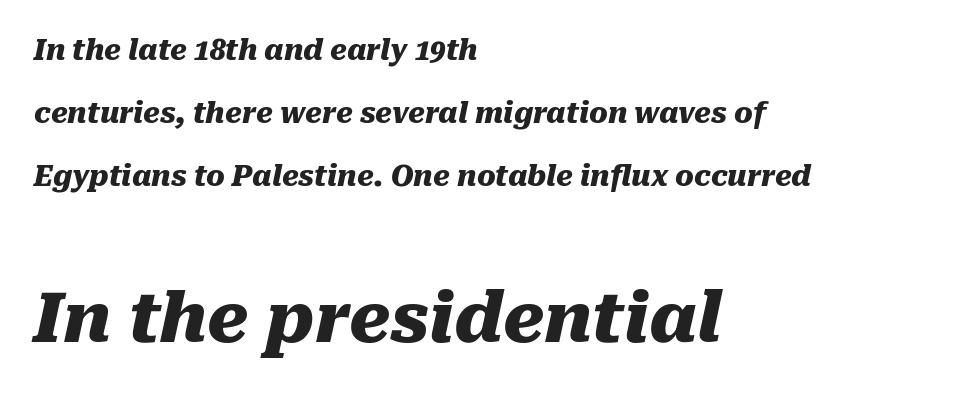
The image shows 69 px heavy type, italic (leaning right); set left-aligned, loose line spacing (2.25x), normal letter spacing, not underlined; the second (bottom) block is 2.46x larger; medium stroke contrast and a medium x-height.
